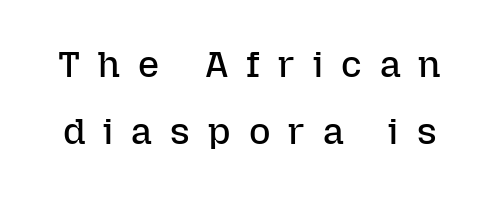
Posture: vertical. The passage shown is typed in a proportional face where columns would drift. Words appear elongated and porous because spacing is wide. The foot of each line stays bare and open. Think standard paragraph weight, or any step lighter than that.
